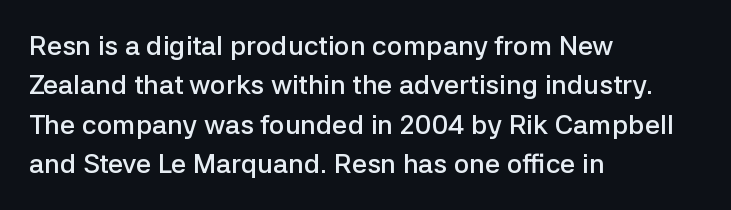
The image shows 27 px text type, upright; set left-aligned, normal line spacing (1.46x), normal letter spacing, not underlined.
